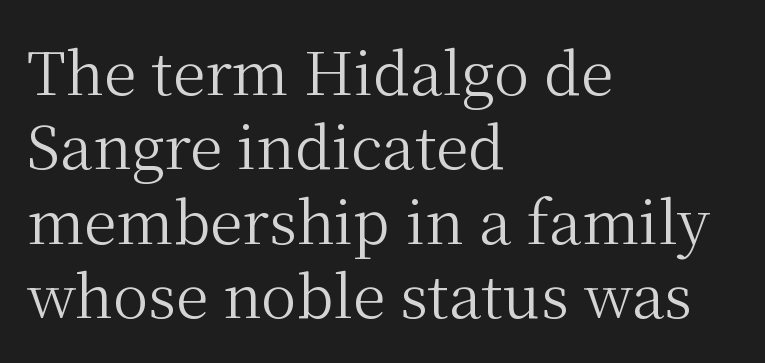
{"serif": "yes", "italic": "no", "bold": "no", "weight": "regular", "width": "normal", "stroke_contrast": "medium", "x_height": "medium", "monospaced": "no", "underline": "no", "align": "left", "line_spacing": "normal", "line_spacing_ratio": 1.26, "letter_spacing": "normal", "letter_spacing_em": 0.0, "glyph_px": 59}
